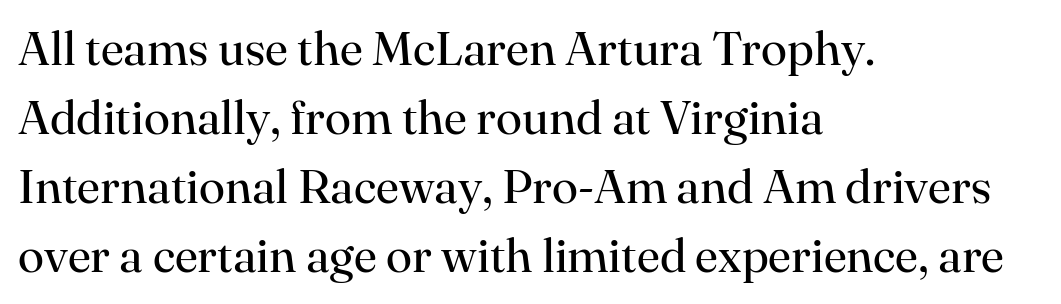
{"serif": "yes", "italic": "no", "bold": "no", "weight": "regular", "width": "normal", "stroke_contrast": "high", "x_height": "small", "monospaced": "no", "underline": "no", "align": "left", "line_spacing": "normal", "line_spacing_ratio": 1.44, "letter_spacing": "normal", "letter_spacing_em": 0.0, "glyph_px": 48}
